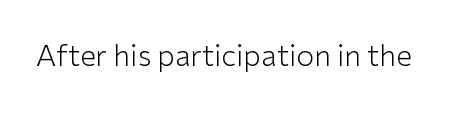
{"serif": "no", "italic": "no", "bold": "no", "weight": "light", "width": "normal", "stroke_contrast": "low", "x_height": "medium", "monospaced": "no", "underline": "no", "letter_spacing": "normal", "letter_spacing_em": 0.0, "glyph_px": 29}
